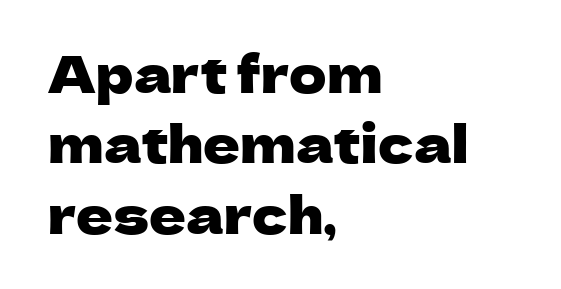
Q: Is the text italic (slanted)? A: No, it is upright.
Q: Is the typeface a serif or a sans-serif typeface? A: Sans-serif.
Q: Is the text underlined? A: No.
Q: How is the paragraph aligned? A: Left-aligned.
Q: Is the spacing between letters normal or unusually wide? A: Normal.
Q: Is the spacing between lines tight, normal or loose? A: Normal.
Q: Width (condensed, normal, or wide)? A: Normal.
Q: Stroke contrast? A: Low.
Q: x-height? A: Medium.
Q: Monospaced? A: No.
